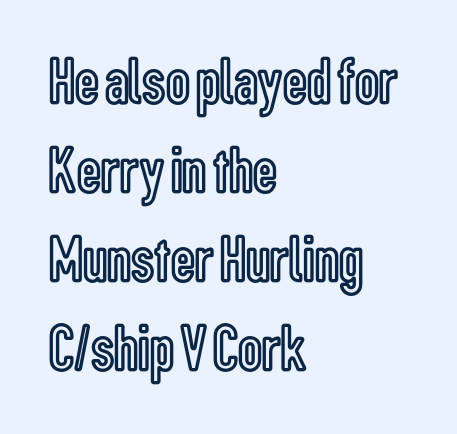
Q: Is the text italic (slanted)? A: No, it is upright.
Q: Is the text underlined? A: No.
Q: How is the paragraph aligned? A: Left-aligned.
Q: Is the spacing between letters normal or unusually wide? A: Normal.
Q: Is the spacing between lines tight, normal or loose? A: Normal.
Q: Width (condensed, normal, or wide)? A: Condensed.
Q: x-height? A: Medium.
Q: Monospaced? A: No.
